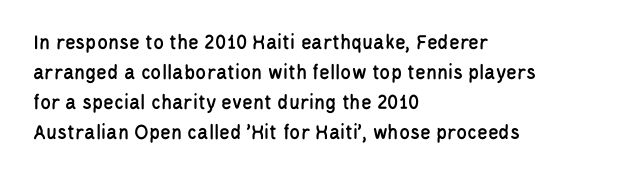
The image shows 22 px text type, upright; set left-aligned, normal line spacing (1.37x), normal letter spacing, not underlined.
